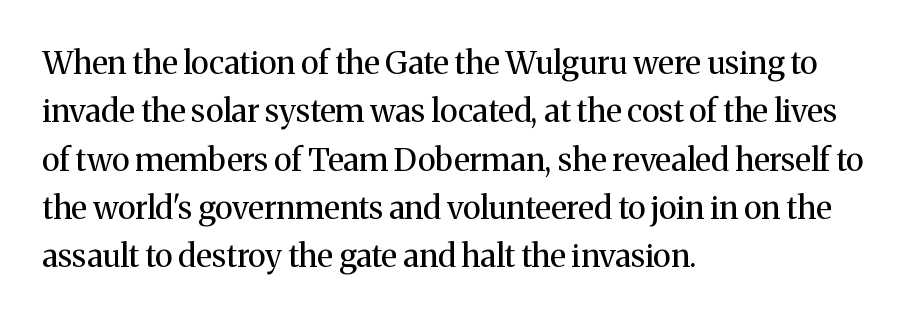
{"serif": "yes", "italic": "no", "bold": "no", "weight": "regular", "width": "normal", "stroke_contrast": "medium", "x_height": "medium", "monospaced": "no", "underline": "no", "align": "left", "line_spacing": "normal", "line_spacing_ratio": 1.51, "letter_spacing": "normal", "letter_spacing_em": 0.0, "glyph_px": 32}
